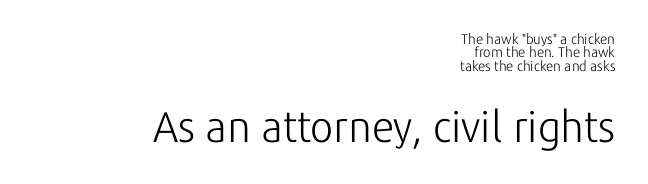
The image shows 43 px light sans-serif type, upright; set right-aligned, tight line spacing (0.96x), normal letter spacing, not underlined; the second (bottom) block is 3.07x larger; low stroke contrast and a medium x-height.
